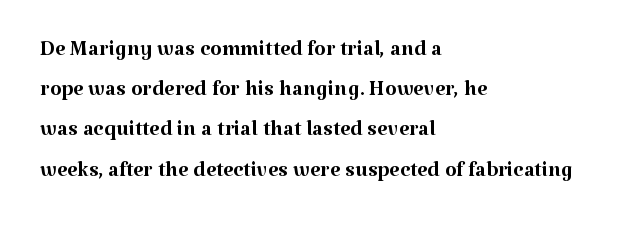
{"serif": "yes", "italic": "no", "bold": "no", "weight": "regular", "width": "normal", "stroke_contrast": "medium", "x_height": "medium", "monospaced": "no", "underline": "no", "align": "left", "line_spacing": "normal", "line_spacing_ratio": 1.34, "letter_spacing": "normal", "letter_spacing_em": 0.0, "glyph_px": 30}
